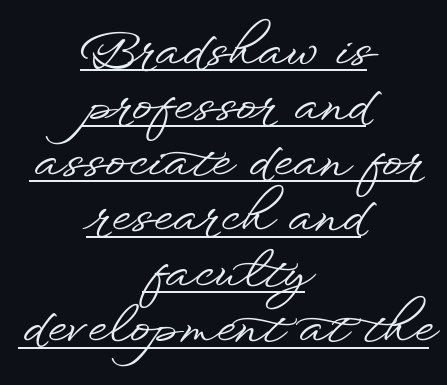
{"serif": "no", "width": "wide", "stroke_contrast": "low", "x_height": "small", "monospaced": "no", "underline": "yes", "align": "center", "line_spacing": "tight", "line_spacing_ratio": 1.11, "letter_spacing": "normal", "letter_spacing_em": 0.0, "glyph_px": 50}
